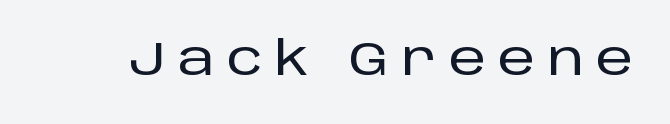
{"serif": "no", "italic": "no", "width": "normal", "stroke_contrast": "low", "x_height": "large", "monospaced": "no", "underline": "no", "letter_spacing": "wide", "letter_spacing_em": 0.26, "glyph_px": 47}
